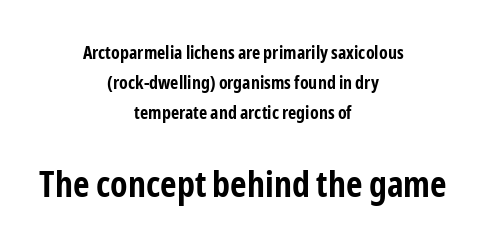
The image shows 36 px bold, condensed sans-serif type, upright; set centered, normal line spacing (1.67x), normal letter spacing, not underlined; the second (bottom) block is 2.0x larger; low stroke contrast and a medium x-height.
